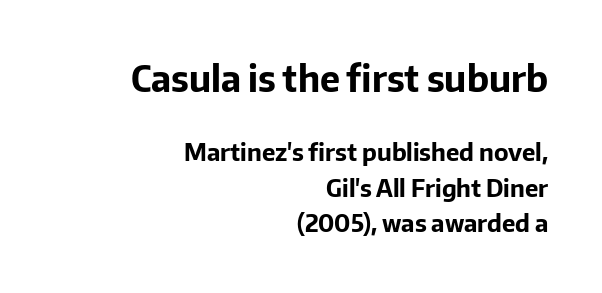
The image shows 36 px bold sans-serif type, upright; set right-aligned, normal line spacing (1.48x), normal letter spacing, not underlined; the first (top) block is 1.5x larger; low stroke contrast and a medium x-height.
